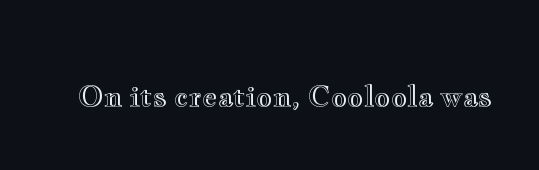
The image shows 28 px wide type, upright; set normal letter spacing, not underlined; a small x-height.
